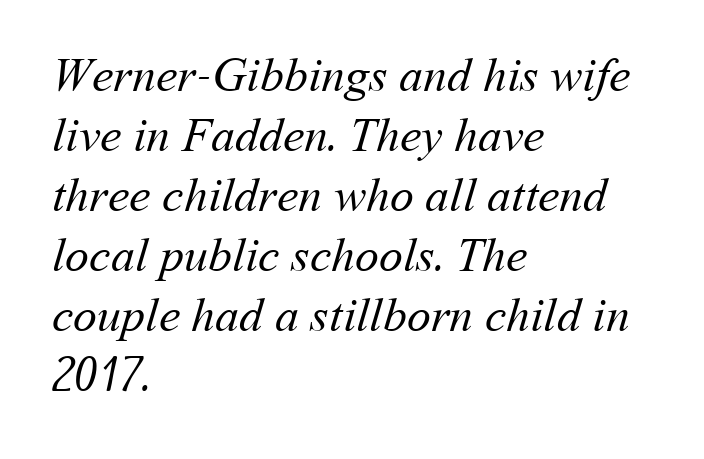
The image shows 48 px regular-weight type; set left-aligned, normal line spacing (1.25x), normal letter spacing, not underlined; medium stroke contrast and a medium x-height.
